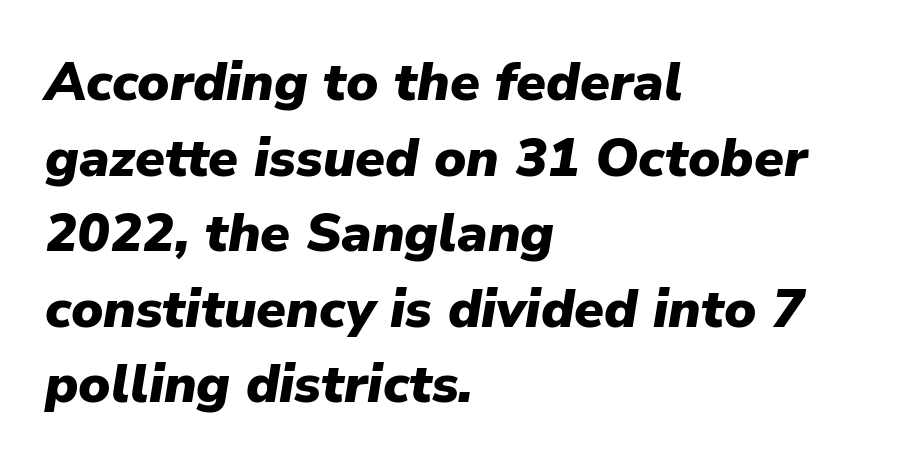
Q: Is the text bold? A: Yes.
Q: Is the text italic (slanted)? A: Yes, it leans right by about 9 degrees.
Q: Is the text underlined? A: No.
Q: How is the paragraph aligned? A: Left-aligned.
Q: Is the spacing between letters normal or unusually wide? A: Normal.
Q: Is the spacing between lines tight, normal or loose? A: Normal.
Q: Width (condensed, normal, or wide)? A: Normal.
Q: Stroke contrast? A: Low.
Q: x-height? A: Medium.
Q: Monospaced? A: No.
